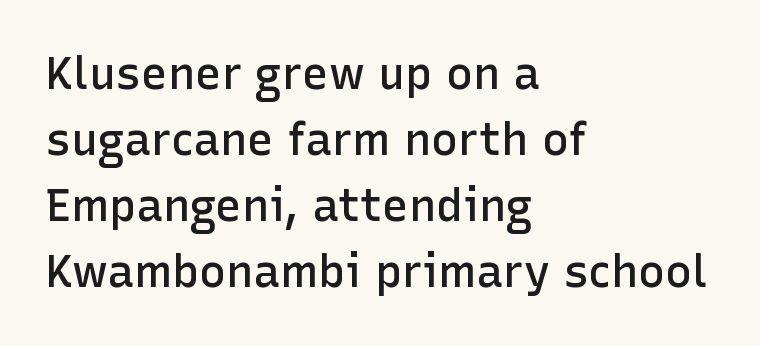
{"serif": "no", "italic": "no", "bold": "semi", "weight": "semibold", "width": "normal", "stroke_contrast": "low", "x_height": "medium", "monospaced": "no", "underline": "no", "align": "left", "line_spacing": "normal", "line_spacing_ratio": 1.47, "letter_spacing": "normal", "letter_spacing_em": 0.0, "glyph_px": 45}
